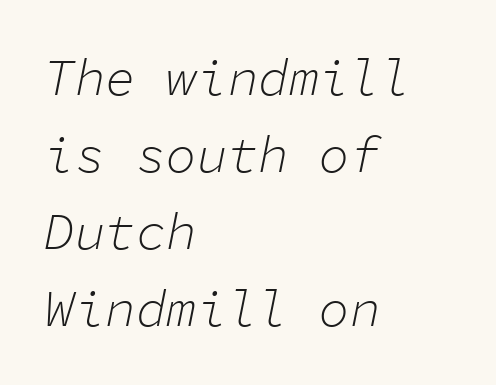
Q: Is the text bold? A: No.
Q: Is the text italic (slanted)? A: Yes, it leans right by about 11 degrees.
Q: Is the text underlined? A: No.
Q: How is the paragraph aligned? A: Left-aligned.
Q: Is the spacing between letters normal or unusually wide? A: Normal.
Q: Is the spacing between lines tight, normal or loose? A: Normal.
Q: Width (condensed, normal, or wide)? A: Normal.
Q: Stroke contrast? A: Low.
Q: x-height? A: Medium.
Q: Monospaced? A: Yes.
